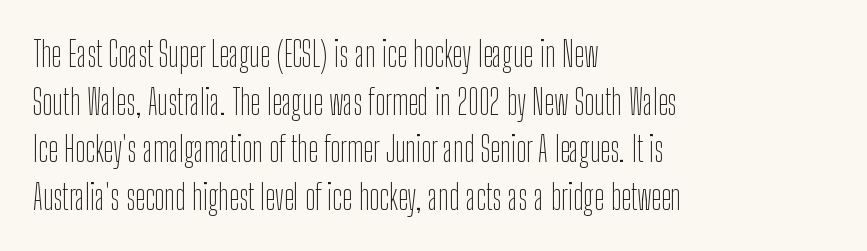
Q: Is the text bold? A: No.
Q: Is the text italic (slanted)? A: No, it is upright.
Q: Is the typeface a serif or a sans-serif typeface? A: Sans-serif.
Q: Is the text underlined? A: No.
Q: How is the paragraph aligned? A: Left-aligned.
Q: Is the spacing between letters normal or unusually wide? A: Normal.
Q: Is the spacing between lines tight, normal or loose? A: Normal.
Q: Width (condensed, normal, or wide)? A: Condensed.
Q: Stroke contrast? A: Low.
Q: x-height? A: Medium.
Q: Monospaced? A: No.
